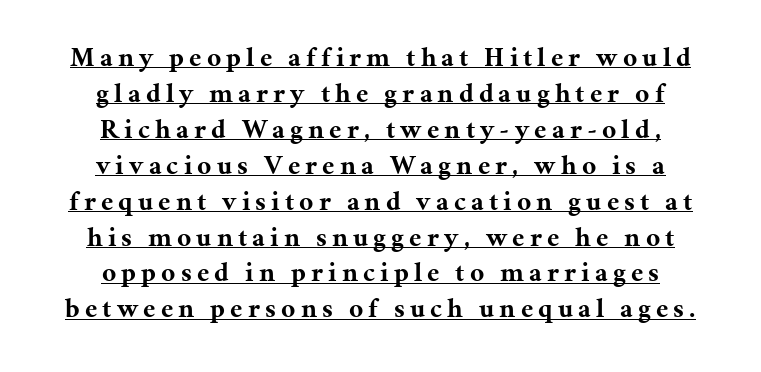
The image shows 27 px bold type, upright; set centered, normal line spacing (1.33x), underlined.
